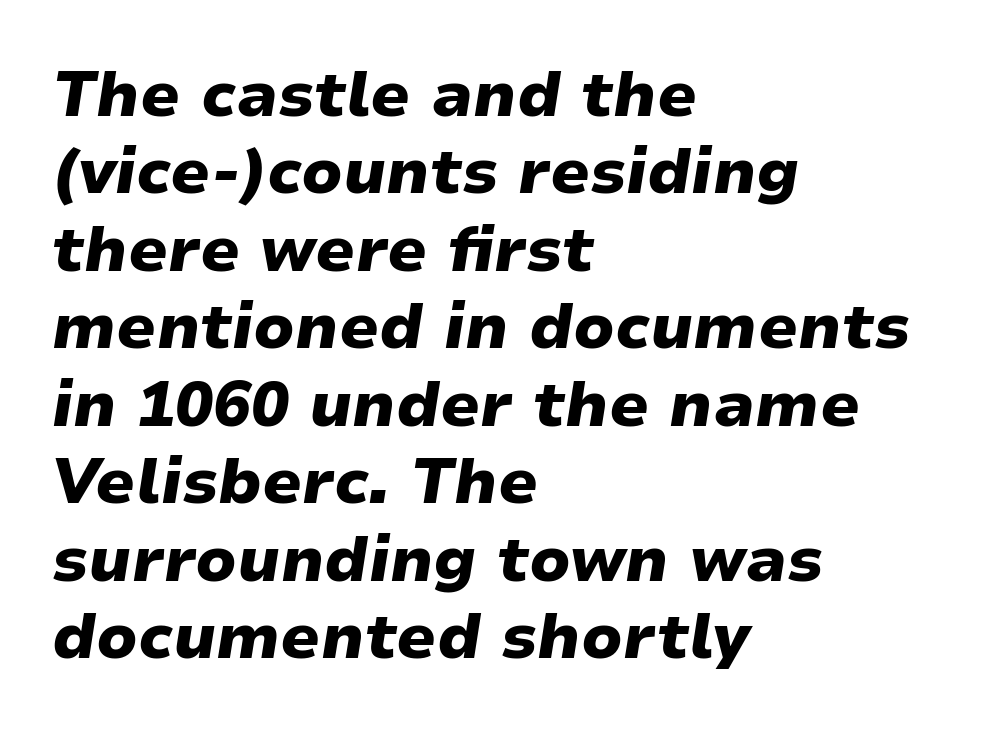
I'd describe the lettering as bold — thick and assertive. One-word summary of the alignment: left. Lines of text with bare space underneath. Is this a fixed-width face? No — the glyphs have proportional, varying widths. The passage shown leans; its letterforms are oblique. Honestly, the letter spacing is just normal — you wouldn't notice it.
